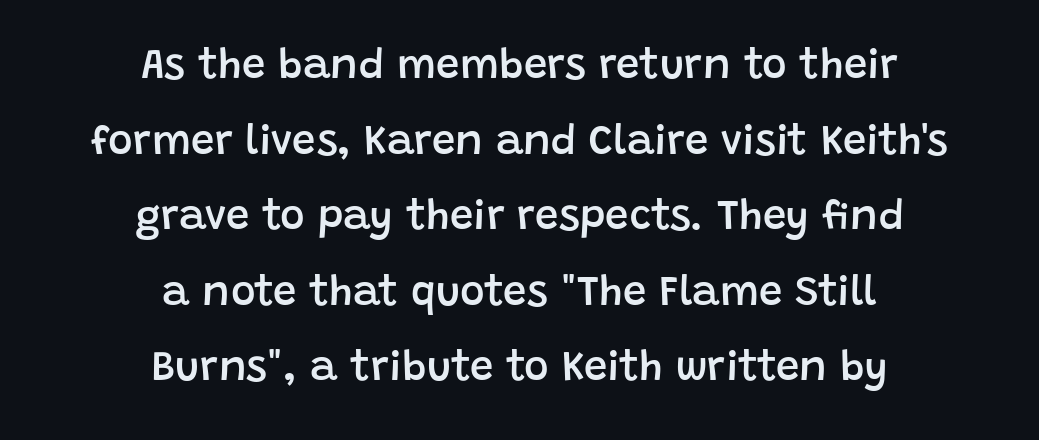
Q: Is the text bold? A: Semi-bold.
Q: Is the text italic (slanted)? A: No, it is upright.
Q: Is the typeface a serif or a sans-serif typeface? A: Sans-serif.
Q: Is the text underlined? A: No.
Q: How is the paragraph aligned? A: Centered.
Q: Is the spacing between letters normal or unusually wide? A: Normal.
Q: Width (condensed, normal, or wide)? A: Normal.
Q: Stroke contrast? A: Low.
Q: x-height? A: Large.
Q: Monospaced? A: No.
